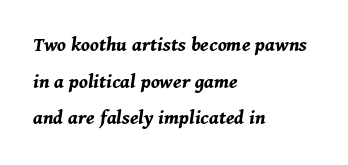
The image shows 21 px bold type, italic (leaning right); set left-aligned, line spacing 1.74x, normal letter spacing, not underlined.
